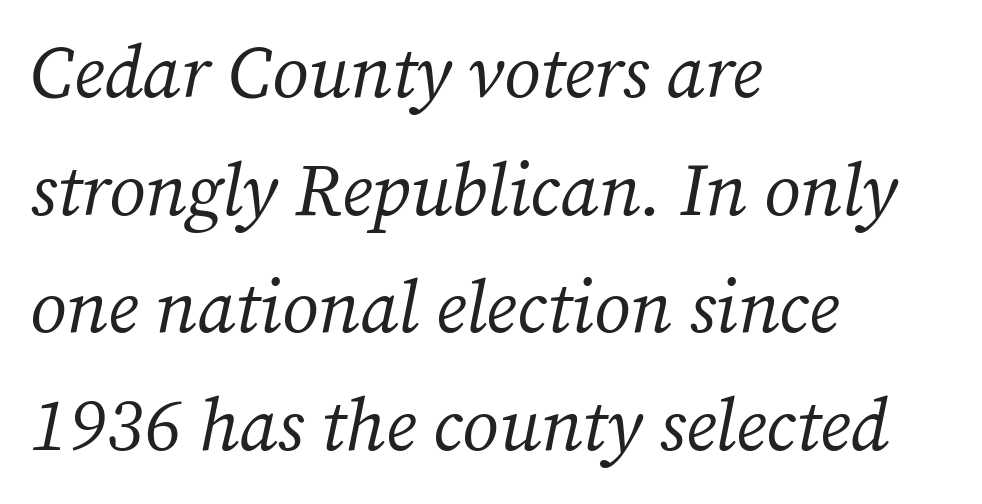
The image shows 74 px regular-weight serif type, italic (leaning right); set left-aligned, normal line spacing (1.59x), normal letter spacing, not underlined; medium stroke contrast and a medium x-height.
